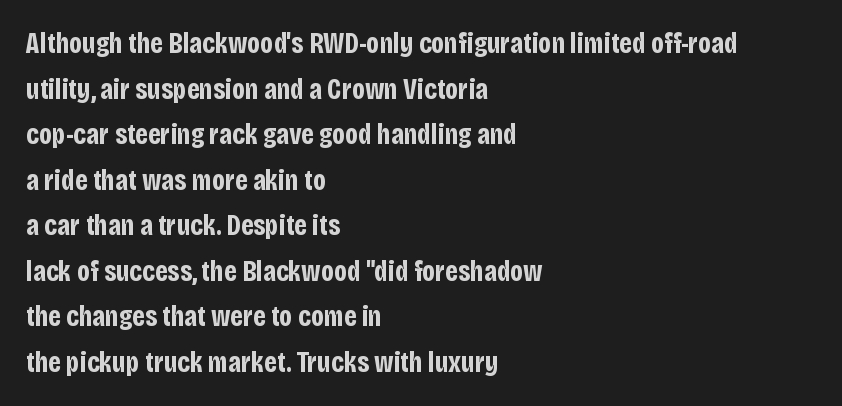
Q: Is the text bold? A: Yes.
Q: Is the text italic (slanted)? A: No, it is upright.
Q: Is the typeface a serif or a sans-serif typeface? A: Sans-serif.
Q: Is the text underlined? A: No.
Q: How is the paragraph aligned? A: Left-aligned.
Q: Is the spacing between letters normal or unusually wide? A: Normal.
Q: Is the spacing between lines tight, normal or loose? A: Normal.
Q: Width (condensed, normal, or wide)? A: Condensed.
Q: Stroke contrast? A: Low.
Q: x-height? A: Large.
Q: Monospaced? A: No.
